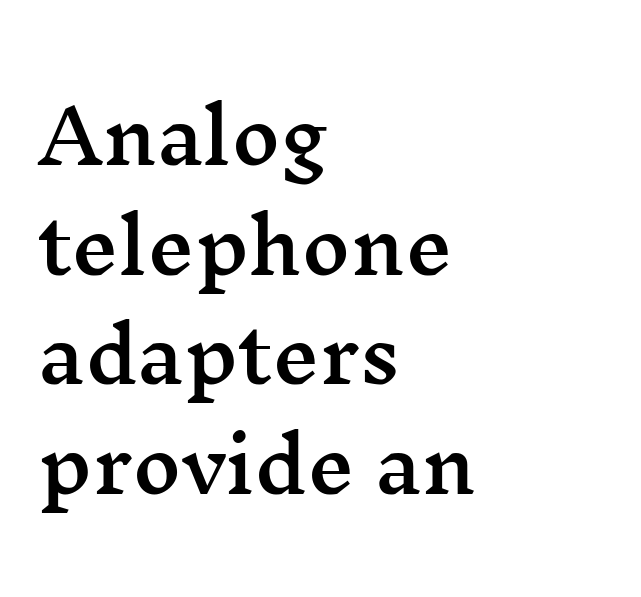
{"serif": "yes", "italic": "no", "width": "wide", "stroke_contrast": "medium", "x_height": "medium", "monospaced": "no", "underline": "no", "align": "left", "line_spacing": "normal", "line_spacing_ratio": 1.48, "letter_spacing": "normal", "letter_spacing_em": 0.0, "glyph_px": 74}
